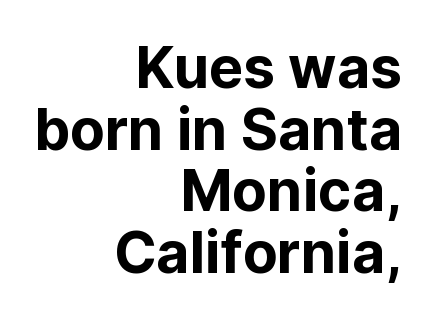
Q: Is the text italic (slanted)? A: No, it is upright.
Q: Is the typeface a serif or a sans-serif typeface? A: Sans-serif.
Q: Is the text underlined? A: No.
Q: How is the paragraph aligned? A: Right-aligned.
Q: Is the spacing between letters normal or unusually wide? A: Normal.
Q: Is the spacing between lines tight, normal or loose? A: Tight.
Q: Width (condensed, normal, or wide)? A: Normal.
Q: Stroke contrast? A: Low.
Q: x-height? A: Medium.
Q: Monospaced? A: No.
